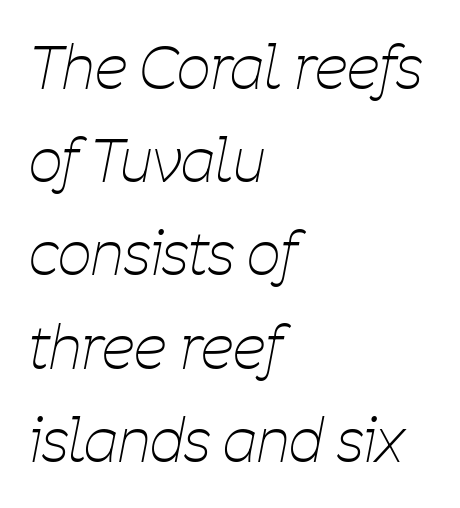
How are the letters spaced? Ordinarily, with no added tracking. Which margin do the lines hug? The left one — the right edge is uneven. This sample has the flowing, uneven cadence of proportional lettering. The passage shown stacks its lines at a standard gap. Weight: in the light-to-regular range. Lines of text with bare space underneath.
